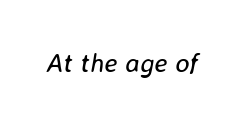
{"italic": "yes", "lean": "right", "slant_degrees": 8, "bold": "no", "underline": "no", "letter_spacing": "normal", "letter_spacing_em": 0.0, "glyph_px": 27}
